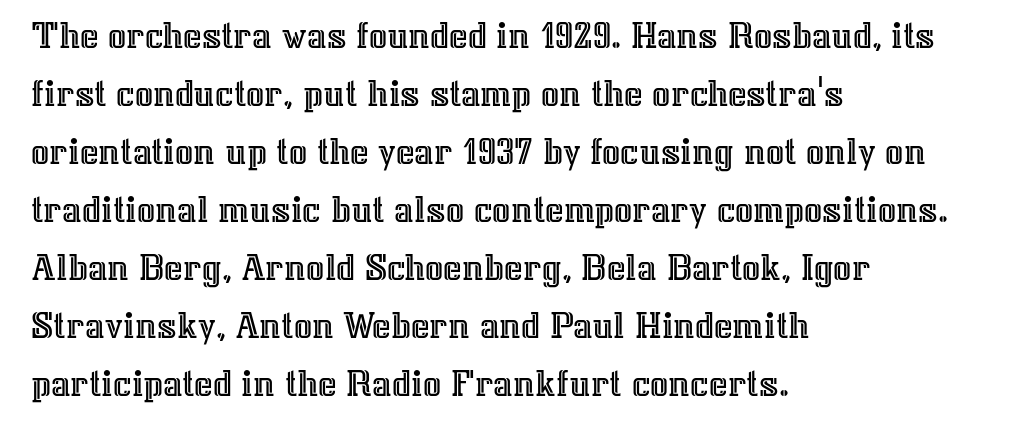
Q: Is the text italic (slanted)? A: No, it is upright.
Q: Is the text underlined? A: No.
Q: How is the paragraph aligned? A: Left-aligned.
Q: Is the spacing between letters normal or unusually wide? A: Normal.
Q: Is the spacing between lines tight, normal or loose? A: Normal.
Q: Width (condensed, normal, or wide)? A: Normal.
Q: x-height? A: Medium.
Q: Monospaced? A: No.
